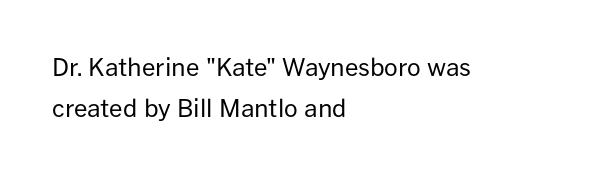
Q: Is the text bold? A: No.
Q: Is the text italic (slanted)? A: No, it is upright.
Q: Is the text underlined? A: No.
Q: How is the paragraph aligned? A: Left-aligned.
Q: Is the spacing between letters normal or unusually wide? A: Normal.
